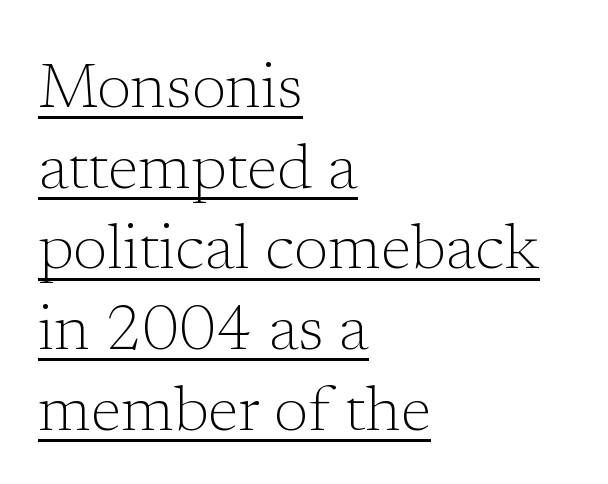
The image shows 63 px light serif type, upright; set left-aligned, normal line spacing (1.28x), normal letter spacing, underlined; low stroke contrast and a medium x-height.
